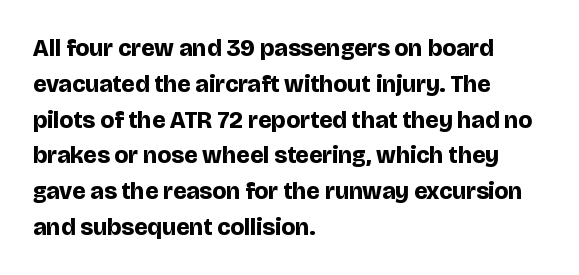
Italic: no, the glyphs are upright roman. Reading down the column, the eye jumps a familiar distance to each next line. Each row of text sits above clean, open space. Chunky letters — that's bold for sure.
